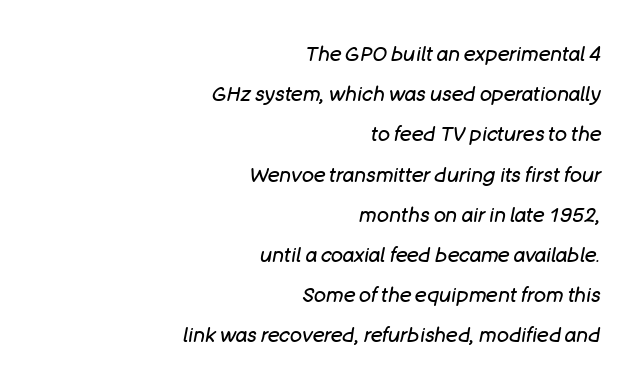
The glyphs look as if they've been sheared to an angle. The passage shown has conventional tracking throughout. The foot of each line stays bare and open. The passage shown is not bold in any degree.
